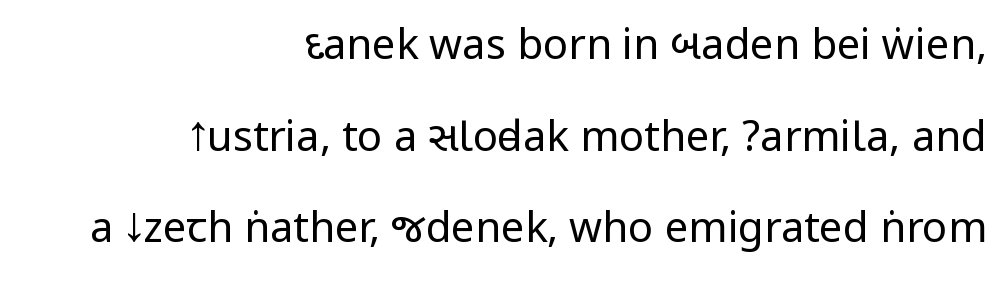
The image shows 42 px regular-weight, condensed sans-serif type, upright; set right-aligned, loose line spacing (2.18x), normal letter spacing, not underlined; low stroke contrast.
